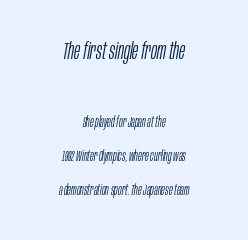
{"italic": "yes", "lean": "right", "slant_degrees": 10, "bold": "no", "underline": "no", "align": "center", "line_spacing": "loose", "line_spacing_ratio": 2.45, "letter_spacing": "normal", "letter_spacing_em": 0.0, "larger_block": "first", "size_ratio": 1.64, "glyph_px": 23}
